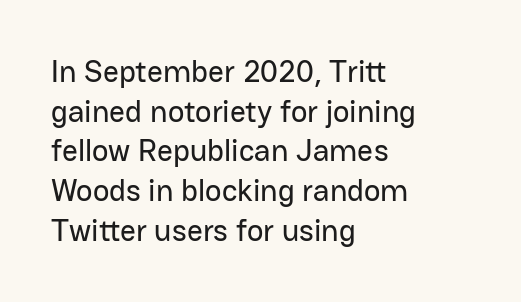
The space beneath each line is pristine and unruled. Tracking here is standard; glyphs follow each other at the usual distance. Each new line begins a customary step beneath the previous one. Do the characters align in a grid? No, the font is proportional. Rendered with straight, roman letterforms. This sample is left-justified, so line endings fall wherever the words run out.
